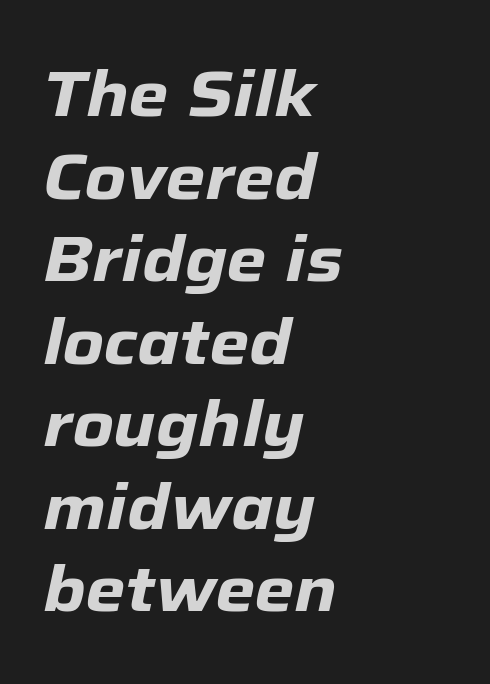
These lines keep a tight, regular rhythm from letter to letter. It's the slanting kind of type. Baseline-to-baseline distance is the conventional proportion of letter height. This is heavy type, rendered in bold. Looks like regular typesetting: each glyph gets only the width it needs. Is the block centered? No — it sits flush against the left margin.
